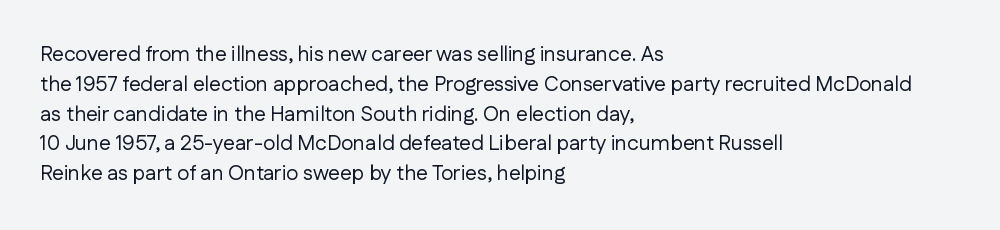
The image shows 21 px text type, upright; set left-aligned, normal line spacing (1.42x), normal letter spacing, not underlined.
